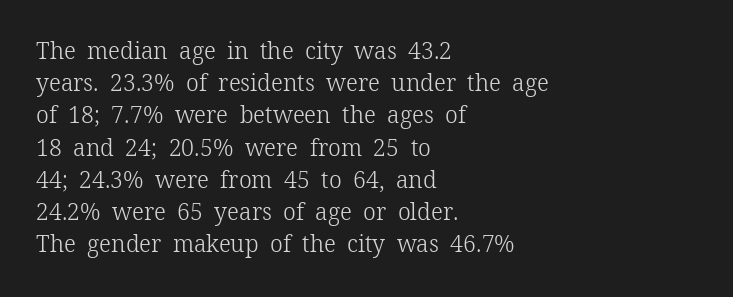
The image shows 23 px text type, upright; set left-aligned, normal line spacing (1.4x), normal letter spacing, not underlined.
